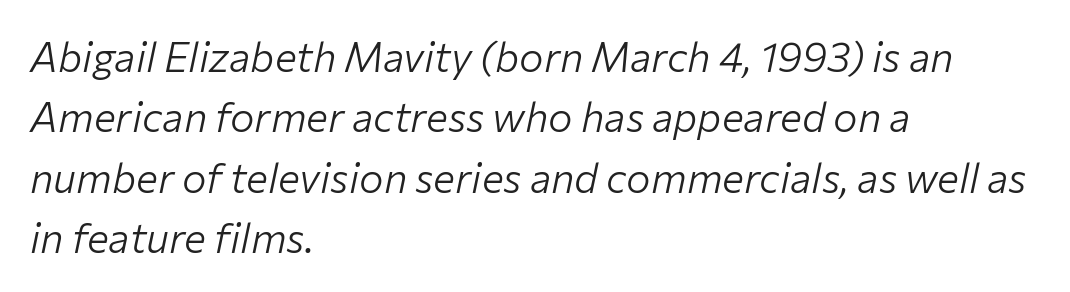
Q: Is the text bold? A: No.
Q: Is the text italic (slanted)? A: Yes, it leans right by about 12 degrees.
Q: Is the text underlined? A: No.
Q: How is the paragraph aligned? A: Left-aligned.
Q: Is the spacing between letters normal or unusually wide? A: Normal.
Q: Is the spacing between lines tight, normal or loose? A: Normal.
Q: Width (condensed, normal, or wide)? A: Normal.
Q: Stroke contrast? A: Low.
Q: x-height? A: Medium.
Q: Monospaced? A: No.
